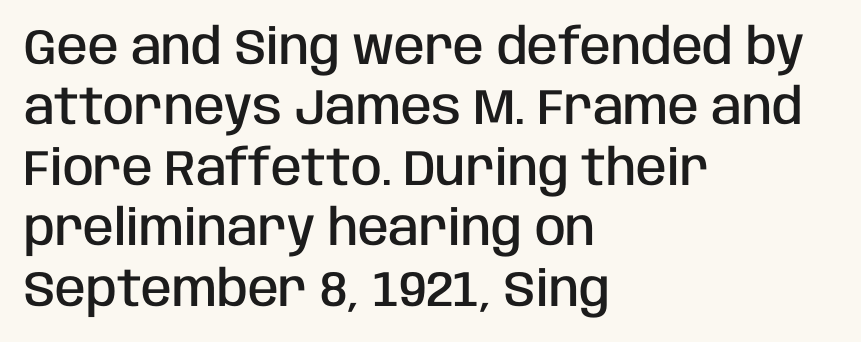
The image shows 50 px semibold, condensed sans-serif type, upright; set left-aligned, line spacing 1.21x, normal letter spacing, not underlined; low stroke contrast and a large x-height.
